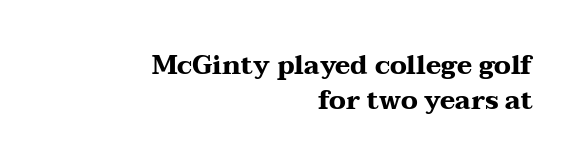
Q: Is the text bold? A: Yes.
Q: Is the text italic (slanted)? A: No, it is upright.
Q: Is the text underlined? A: No.
Q: How is the paragraph aligned? A: Right-aligned.
Q: Is the spacing between letters normal or unusually wide? A: Normal.
Q: Is the spacing between lines tight, normal or loose? A: Normal.
